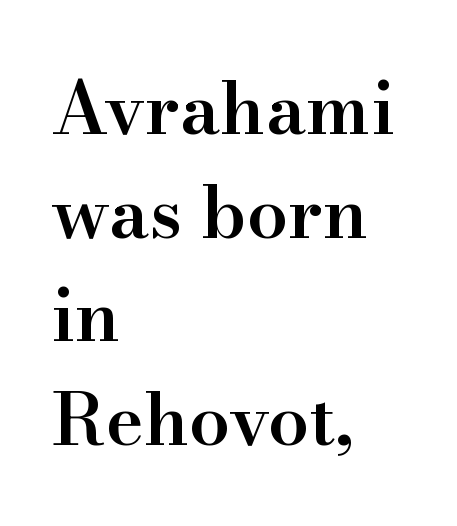
{"serif": "yes", "italic": "no", "bold": "semi", "weight": "semibold", "width": "normal", "stroke_contrast": "high", "x_height": "small", "monospaced": "no", "underline": "no", "align": "left", "line_spacing": "normal", "line_spacing_ratio": 1.42, "letter_spacing": "normal", "letter_spacing_em": 0.0, "glyph_px": 73}
